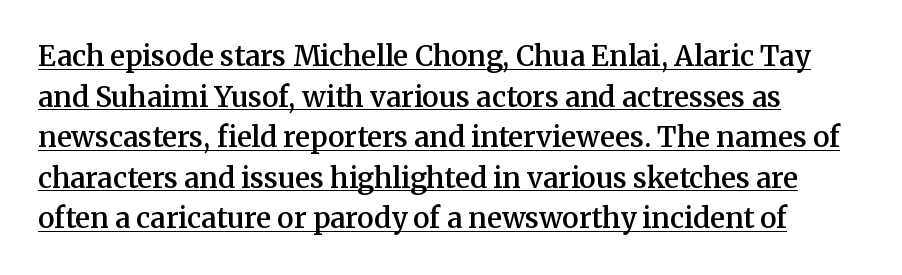
Line beginnings align vertically; line endings do not. The passage shown is typed in a proportional face where columns would drift. A baseline rule has been typeset under these characters. Characters remain perfectly vertical along every line. Type style note: has serifs.
